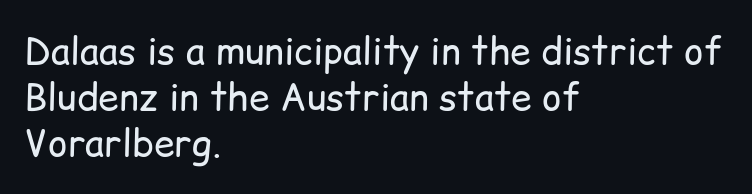
Leading matches the norm, producing a regular column. The area under the type is left untouched. Short and long lines alike share a common starting point at left. Ascenders rise straight up at ninety degrees. This sample uses plain, unmodified letter spacing. This rendering employs a face without finishing strokes, i.e., a sans-serif.
